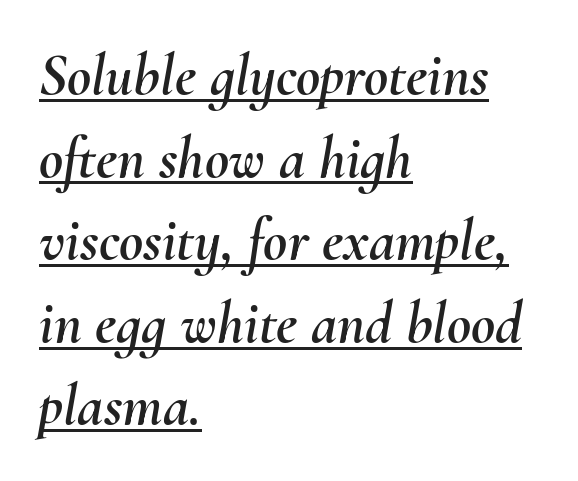
Q: Is the text italic (slanted)? A: Yes, it leans right by about 10 degrees.
Q: Is the text underlined? A: Yes.
Q: How is the paragraph aligned? A: Left-aligned.
Q: Is the spacing between letters normal or unusually wide? A: Normal.
Q: Is the spacing between lines tight, normal or loose? A: Normal.
Q: Width (condensed, normal, or wide)? A: Normal.
Q: Stroke contrast? A: Medium.
Q: x-height? A: Small.
Q: Monospaced? A: No.
